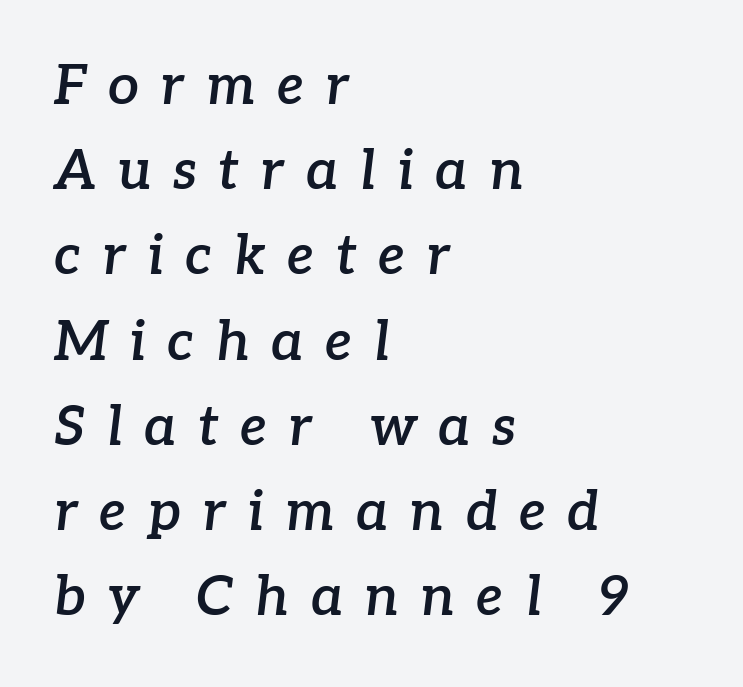
The image shows 55 px semibold serif type, italic (leaning right); set left-aligned, normal line spacing (1.55x), unusually wide letter spacing (+0.39 em), not underlined; low stroke contrast and a medium x-height.
